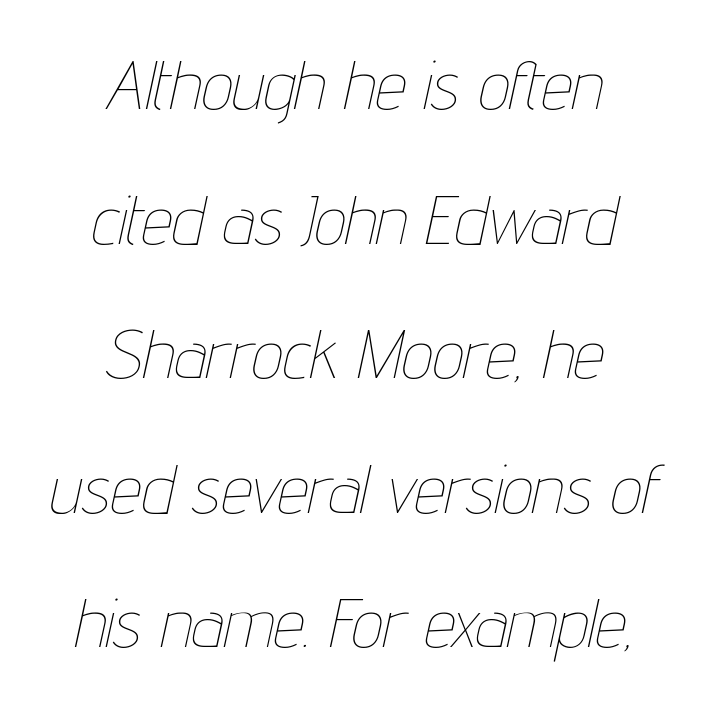
Default kerning and tracking; the words read as compact shapes. One-word summary of the alignment: center. Quick note: interline space is abundant. Descenders are the only things crossing below the line. Do the characters align in a grid? No, the font is proportional.
